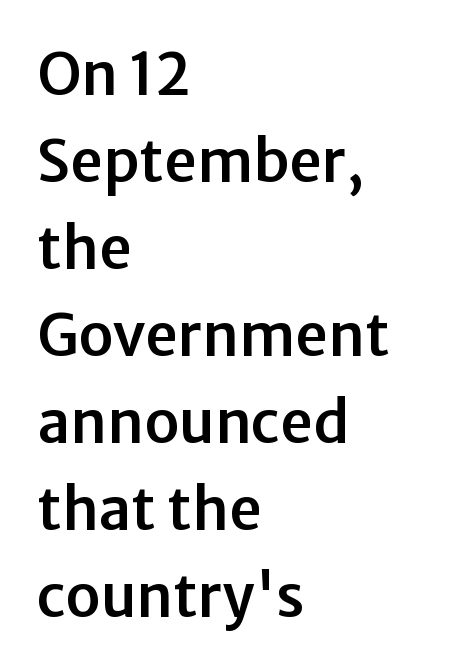
The image shows 58 px sans-serif type, upright; set left-aligned, normal line spacing (1.5x), normal letter spacing, not underlined; low stroke contrast and a medium x-height.
